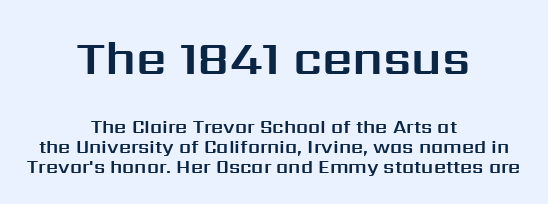
Honestly, there is no underline to notice here at all. The block sitting higher on the canvas is the one with enlarged characters. Successive baselines arrive quickly, one right under another. The designer went with a sans here, leaving each stem footless.
